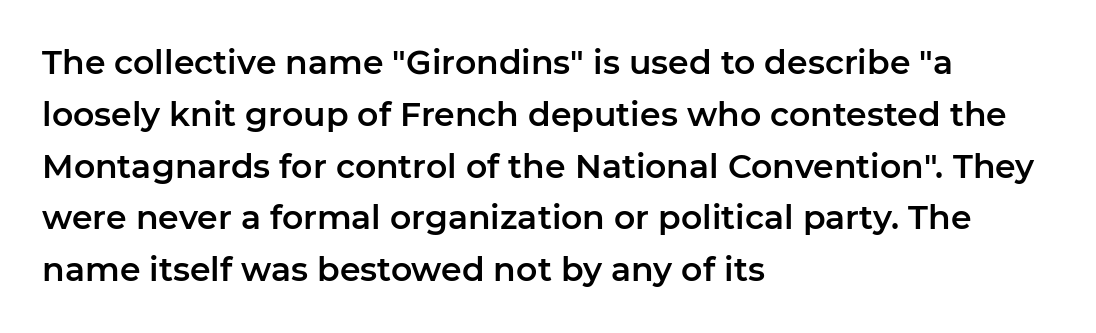
The foot of each line stays bare and open. The type sits square on the baseline with zero lean. The lines are quadded left. The rendering keeps characters at their native spacing. Regarding serifs, this sample does without them.
